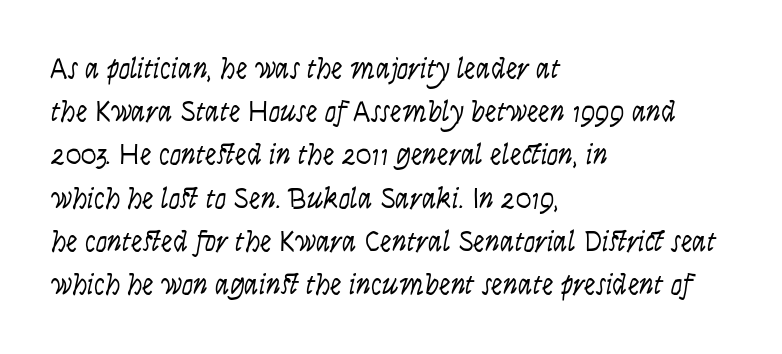
{"italic": "yes", "lean": "right", "slant_degrees": 9, "bold": "no", "weight": "light", "width": "condensed", "stroke_contrast": "low", "x_height": "large", "monospaced": "no", "underline": "no", "align": "left", "line_spacing": "normal", "line_spacing_ratio": 1.49, "letter_spacing": "normal", "letter_spacing_em": 0.0, "glyph_px": 29}
